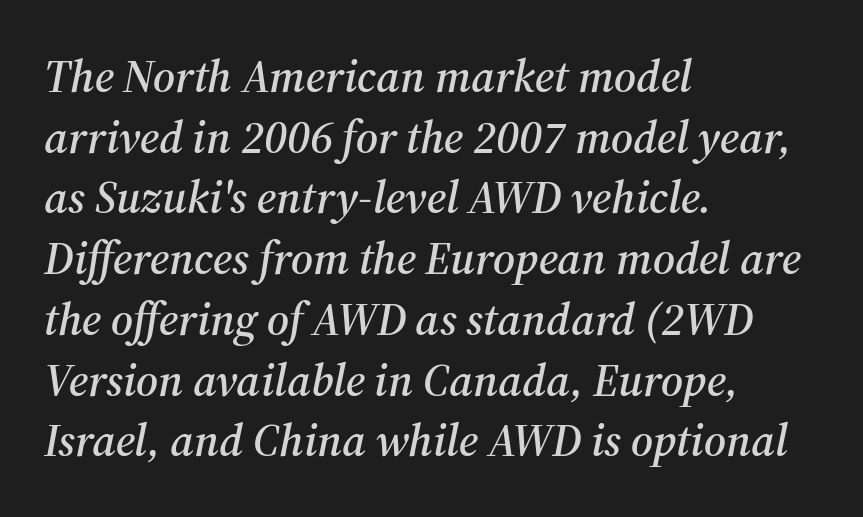
Character widths vary here, with narrow letters taking less room than wide ones. If you drew a ruler down the left edge, every line would touch it. The letters carry serifs — small finishing strokes at the ends of their stems. Regarding leading, the lines here are spaced in the standard way. The typography opts for an oblique posture over an upright one.
